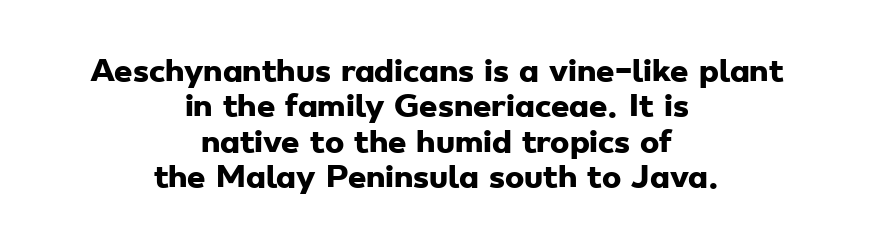
{"serif": "no", "bold": "yes", "weight": "heavy", "width": "wide", "stroke_contrast": "low", "x_height": "small", "monospaced": "no", "underline": "no", "align": "center", "line_spacing_ratio": 1.22, "letter_spacing": "normal", "letter_spacing_em": 0.0, "glyph_px": 29}
